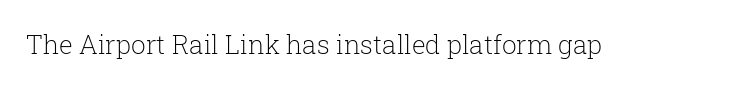
The image shows 26 px text type, upright; set normal letter spacing, not underlined.
